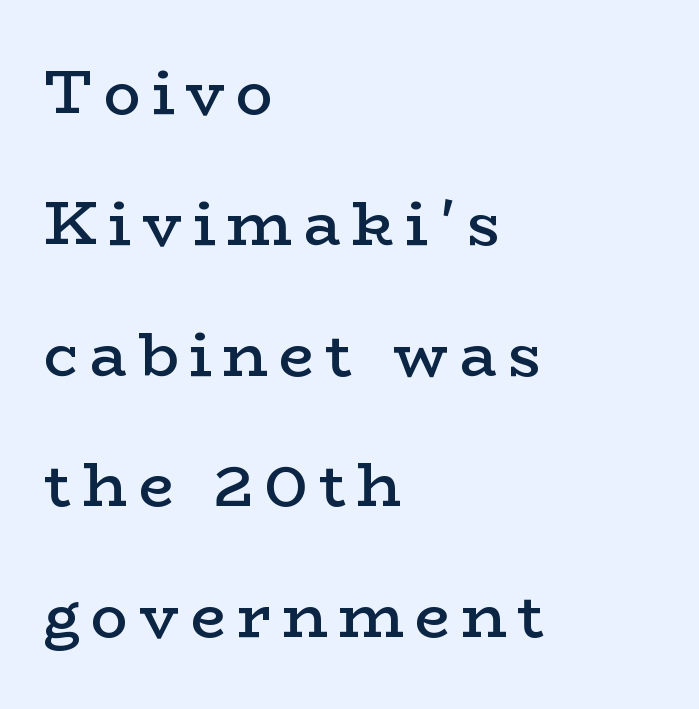
These lines were composed using upright roman letters. A classic flush-left, rag-right setting is used for this passage. Semibold letterforms, between regular and bold. Classification — serif. Descenders are the only things crossing below the line.
